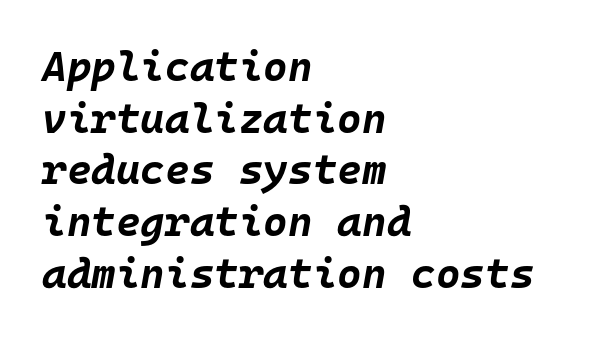
{"italic": "yes", "lean": "right", "slant_degrees": 10, "bold": "yes", "weight": "bold", "width": "normal", "stroke_contrast": "low", "x_height": "large", "monospaced": "yes", "underline": "no", "align": "left", "line_spacing_ratio": 1.23, "letter_spacing": "normal", "letter_spacing_em": 0.0, "glyph_px": 42}
